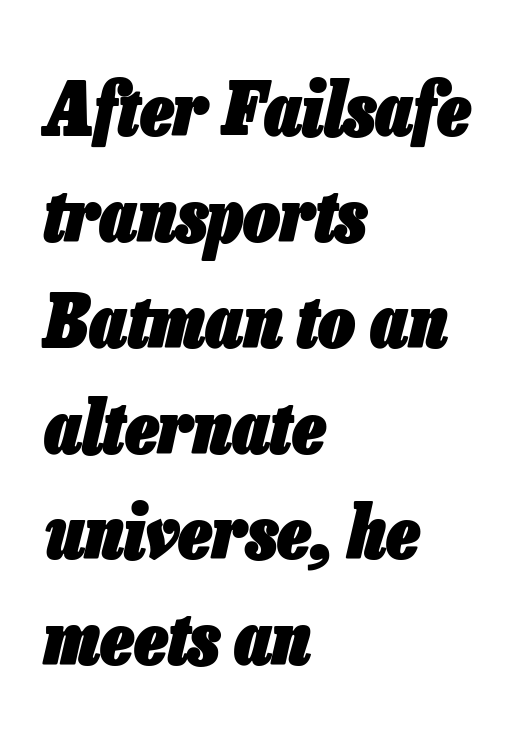
{"italic": "yes", "lean": "right", "slant_degrees": 13, "bold": "yes", "weight": "heavy", "width": "condensed", "stroke_contrast": "low", "x_height": "medium", "monospaced": "no", "underline": "no", "align": "left", "line_spacing": "normal", "line_spacing_ratio": 1.45, "letter_spacing": "normal", "letter_spacing_em": 0.0, "glyph_px": 73}
